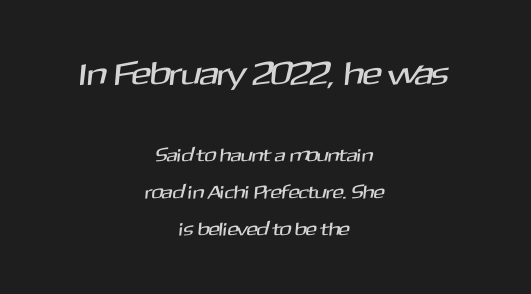
Quick note: interline space is abundant. The face used here is proportionally spaced, like ordinary book or web type. The tracking reads as untouched default to a designer's eye. Serif or sans? Sans — the stroke terminals are bare. The face used here appears at its bigger size in the upper chunk.
